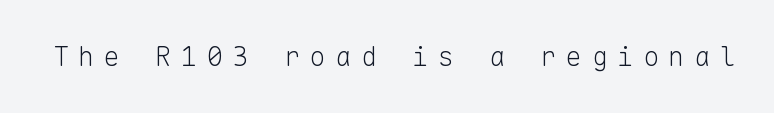
{"italic": "no", "bold": "no", "underline": "no", "letter_spacing": "wide", "letter_spacing_em": 0.35, "glyph_px": 27}
